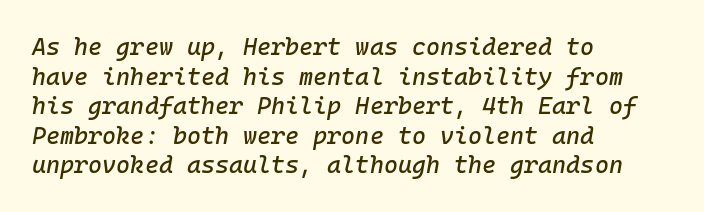
Q: Is the text italic (slanted)? A: Yes, it leans right by about 10 degrees.
Q: Is the text underlined? A: No.
Q: How is the paragraph aligned? A: Left-aligned.
Q: Is the spacing between letters normal or unusually wide? A: Normal.
